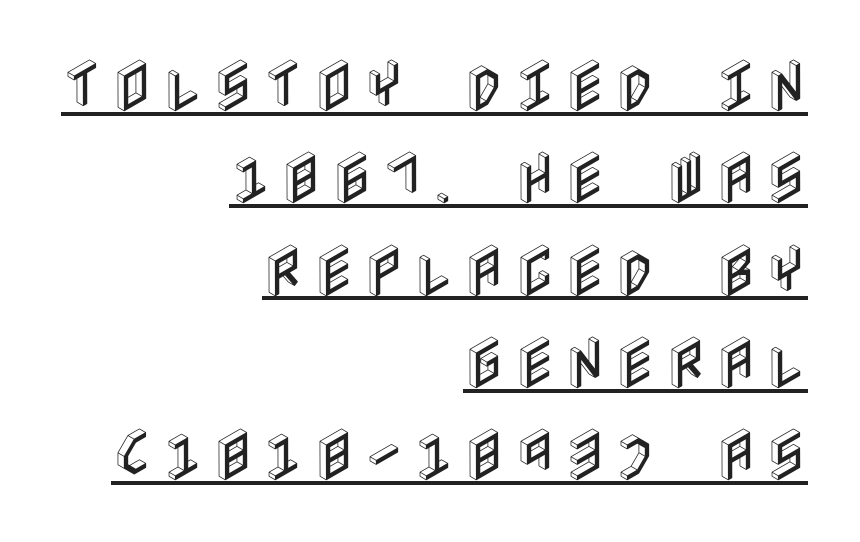
Where is the straight margin? On the right. In terms of leading, this rendering sits right in the middle. No italicization has been applied; the sample stays upright. Notice how a bar underscores the lettering throughout.
